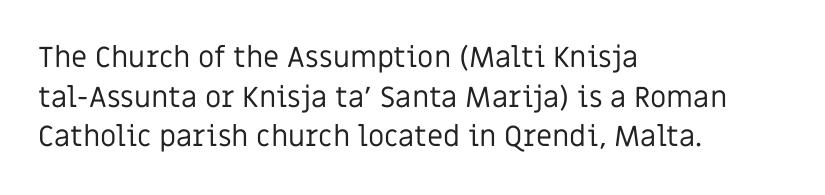
Any mark beneath the type? The region is blank. The horizontal fit of the characters is conventional and even. A typesetter would call this leading conventional body-copy spacing. Is this a fixed-width face? No — the glyphs have proportional, varying widths. Vertical strokes here are truly vertical.
